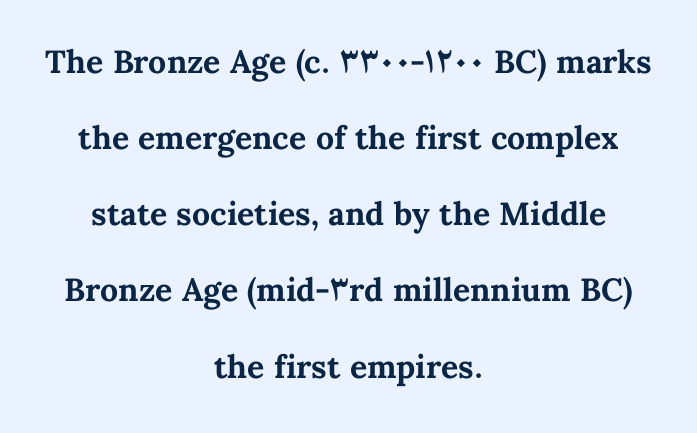
The image shows 32 px bold type, upright; set centered, loose line spacing (2.38x), normal letter spacing, not underlined; medium stroke contrast and a medium x-height.
